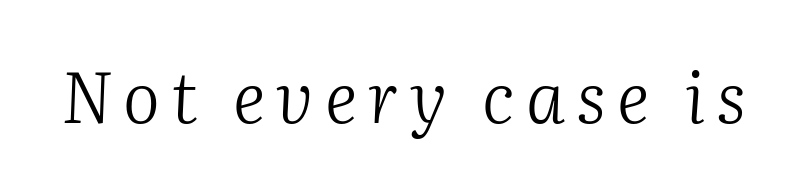
{"serif": "yes", "italic": "yes", "lean": "right", "slant_degrees": 2, "bold": "no", "weight": "light", "width": "normal", "stroke_contrast": "medium", "x_height": "medium", "monospaced": "no", "underline": "no", "glyph_px": 70}
